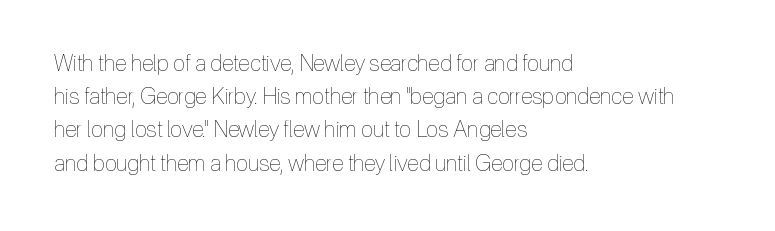
{"italic": "no", "bold": "no", "underline": "no", "align": "left", "line_spacing": "normal", "line_spacing_ratio": 1.51, "letter_spacing": "normal", "letter_spacing_em": 0.0, "glyph_px": 22}
